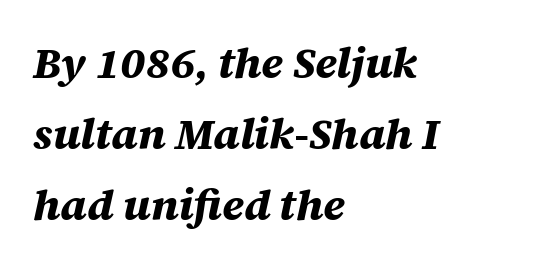
The text block is weighted toward the left margin, trailing off unevenly rightward. The letters advance in unequal steps, a hallmark of proportional type. Tall strokes in this sample are angled rather than plumb. The passage shown is not underscored anywhere. Whoever set this chose a conventional vertical rhythm. These words are printed bold, with thick strokes throughout.
